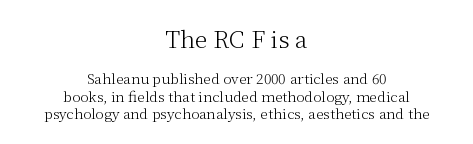
The image shows 23 px text type, upright; set centered, line spacing 1.22x, normal letter spacing, not underlined; the first (top) block is 1.64x larger.
